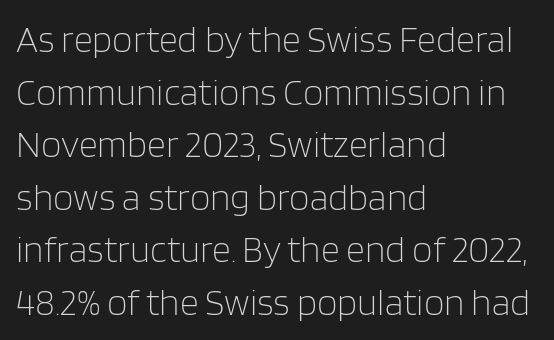
{"serif": "no", "italic": "no", "bold": "no", "weight": "light", "width": "normal", "stroke_contrast": "low", "x_height": "large", "monospaced": "no", "underline": "no", "align": "left", "line_spacing": "normal", "line_spacing_ratio": 1.42, "letter_spacing": "normal", "letter_spacing_em": 0.0, "glyph_px": 37}
